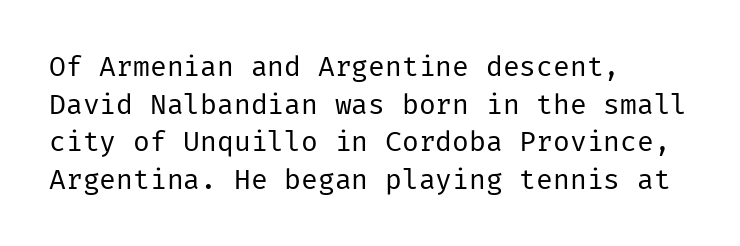
Q: Is the text bold? A: No.
Q: Is the text italic (slanted)? A: No, it is upright.
Q: Is the typeface a serif or a sans-serif typeface? A: Sans-serif.
Q: Is the text underlined? A: No.
Q: How is the paragraph aligned? A: Left-aligned.
Q: Is the spacing between letters normal or unusually wide? A: Normal.
Q: Is the spacing between lines tight, normal or loose? A: Normal.
Q: Width (condensed, normal, or wide)? A: Normal.
Q: Stroke contrast? A: Low.
Q: x-height? A: Medium.
